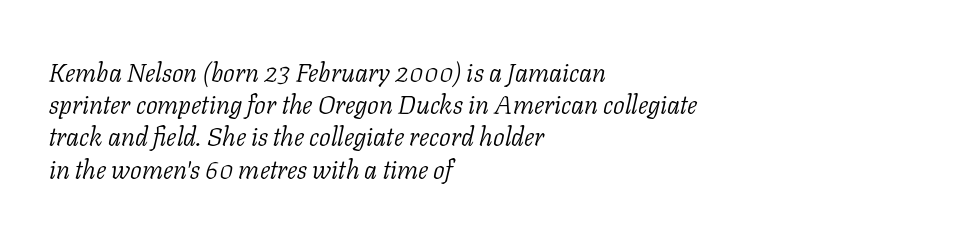
Think standard paragraph weight, or any step lighter than that. Short and long lines alike share a common starting point at left. You could call the tracking neutral — neither tight nor loose. Quick note: underline off.
